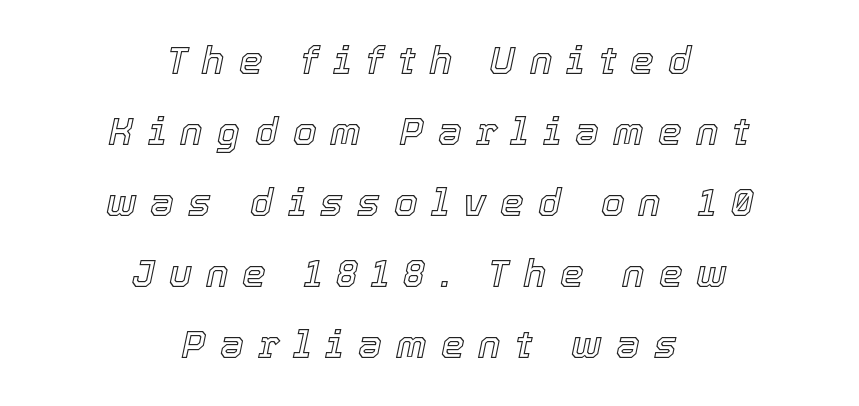
Q: Is the text italic (slanted)? A: Yes, it leans right by about 12 degrees.
Q: Is the text underlined? A: No.
Q: How is the paragraph aligned? A: Centered.
Q: Is the spacing between letters normal or unusually wide? A: Unusually wide.
Q: Width (condensed, normal, or wide)? A: Normal.
Q: x-height? A: Medium.
Q: Monospaced? A: No.
